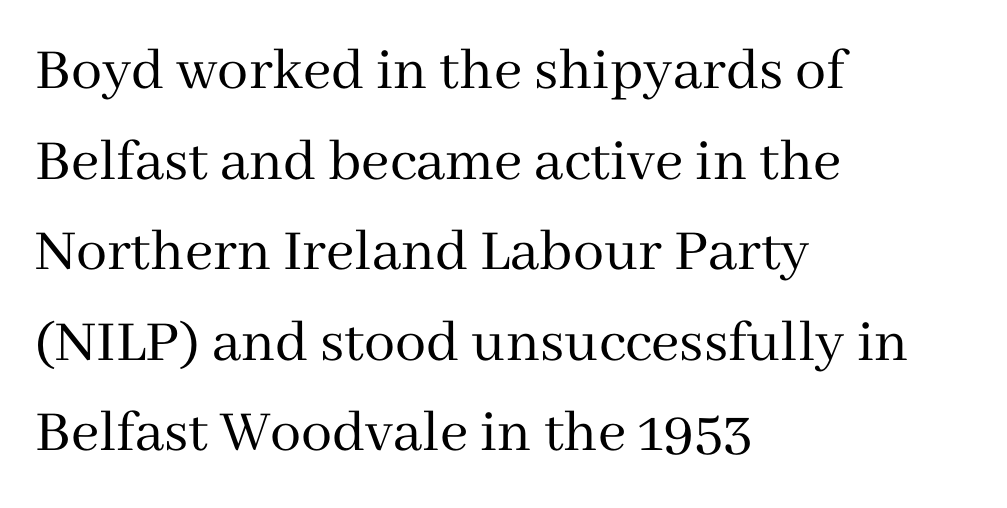
The letters sit at their default tracking, neither squeezed nor spread. The face used here is proportionally spaced, like ordinary book or web type. The characters display serif detailing at their extremities. Vertical spacing — default. Do the letters lean? They stand straight. Is the type heavy? It reads as light-to-regular instead.
